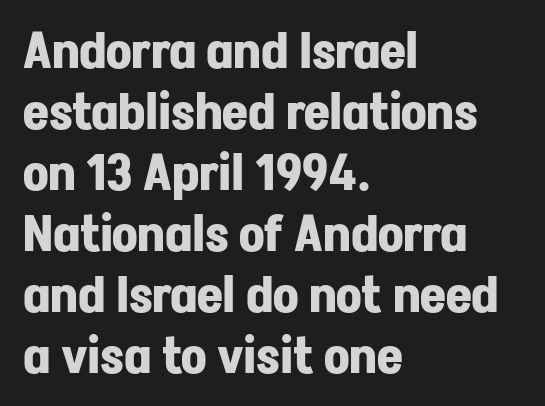
Beneath every word, the page is bare. Look at the bottom of the vertical strokes: they stop flat, with no serifs. The typography opts for an upright posture over an oblique one. Note the varied advance widths — an 'i' is clearly narrower than an 'm'. In CSS terms this would be text-align: left.
